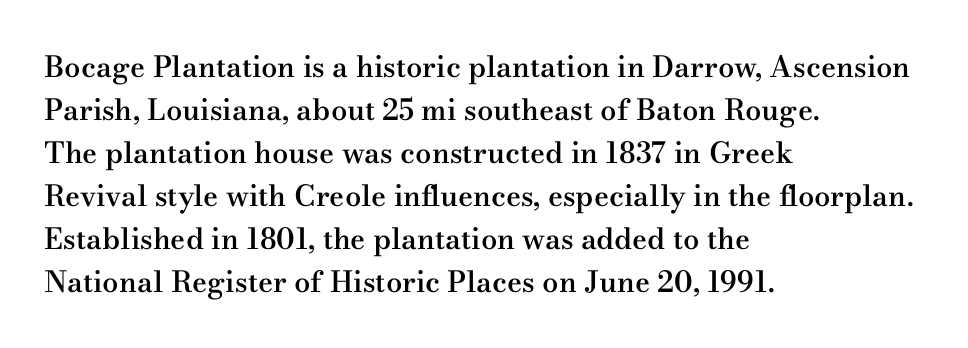
Q: Is the text bold? A: Semi-bold.
Q: Is the text italic (slanted)? A: No, it is upright.
Q: Is the typeface a serif or a sans-serif typeface? A: Serif.
Q: Is the text underlined? A: No.
Q: How is the paragraph aligned? A: Left-aligned.
Q: Is the spacing between letters normal or unusually wide? A: Normal.
Q: Is the spacing between lines tight, normal or loose? A: Normal.
Q: Width (condensed, normal, or wide)? A: Wide.
Q: Stroke contrast? A: Medium.
Q: x-height? A: Small.
Q: Monospaced? A: No.
